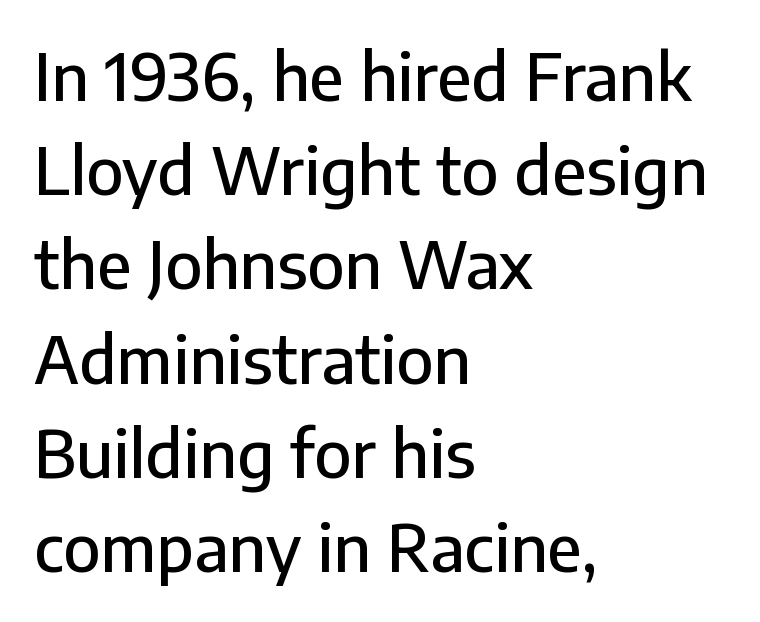
Q: Is the text italic (slanted)? A: No, it is upright.
Q: Is the typeface a serif or a sans-serif typeface? A: Sans-serif.
Q: Is the text underlined? A: No.
Q: How is the paragraph aligned? A: Left-aligned.
Q: Is the spacing between letters normal or unusually wide? A: Normal.
Q: Is the spacing between lines tight, normal or loose? A: Normal.
Q: Width (condensed, normal, or wide)? A: Normal.
Q: Stroke contrast? A: Low.
Q: x-height? A: Medium.
Q: Monospaced? A: No.
